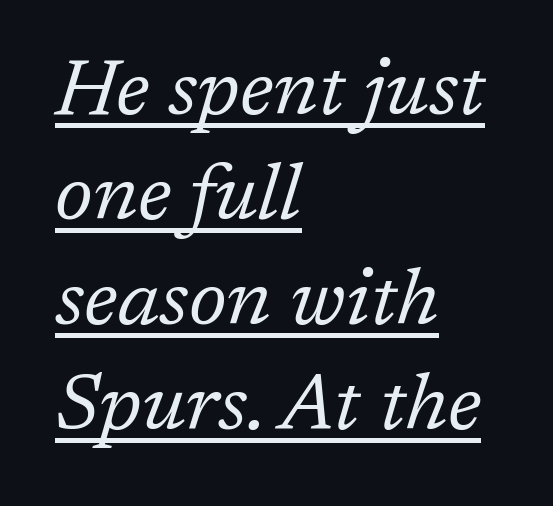
The image shows 79 px regular-weight serif type, italic (leaning right); set left-aligned, normal line spacing (1.33x), normal letter spacing, underlined; low stroke contrast and a medium x-height.
